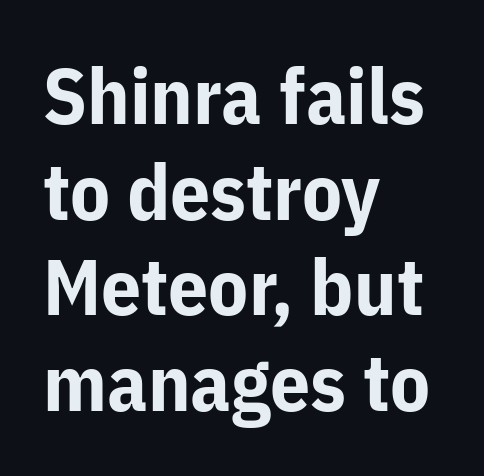
The image shows 79 px bold sans-serif type, upright; set left-aligned, line spacing 1.21x, normal letter spacing, not underlined; low stroke contrast and a medium x-height.
